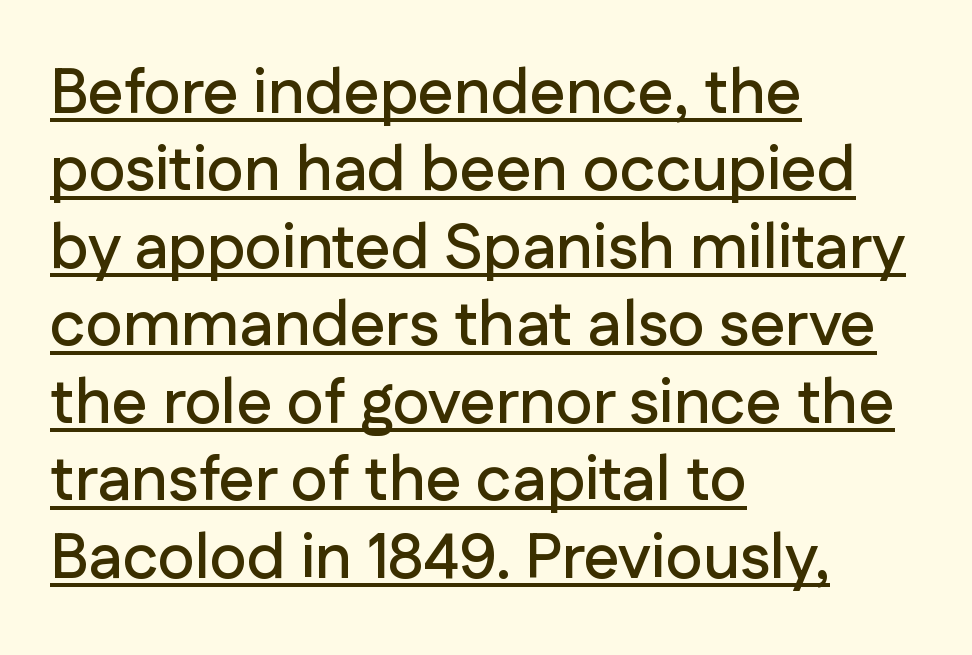
The passage shown is typed in a proportional face where columns would drift. The lettering holds an erect, upright posture throughout. Does the type have serifs? No, each stem ends abruptly. Look at the tracking — it's just the regular setting, nothing added. Looks like someone drew a line under every word here.
